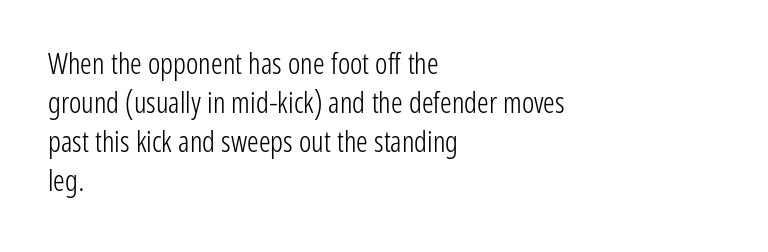
The image shows 29 px light, condensed sans-serif type, upright; set left-aligned, normal line spacing (1.35x), normal letter spacing, not underlined; low stroke contrast and a medium x-height.
